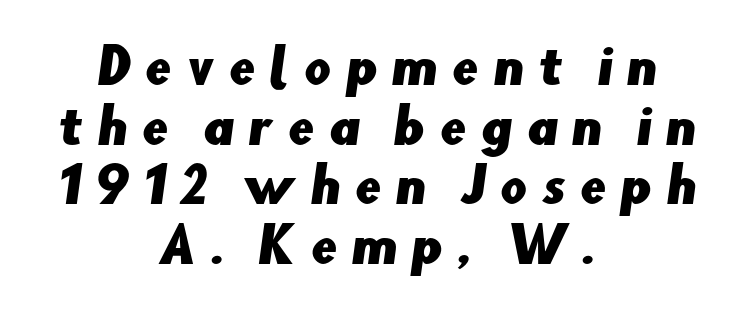
Q: Is the typeface a serif or a sans-serif typeface? A: Sans-serif.
Q: Is the text underlined? A: No.
Q: How is the paragraph aligned? A: Centered.
Q: Is the spacing between letters normal or unusually wide? A: Unusually wide.
Q: Is the spacing between lines tight, normal or loose? A: Normal.
Q: Width (condensed, normal, or wide)? A: Normal.
Q: Stroke contrast? A: Low.
Q: x-height? A: Small.
Q: Monospaced? A: No.
